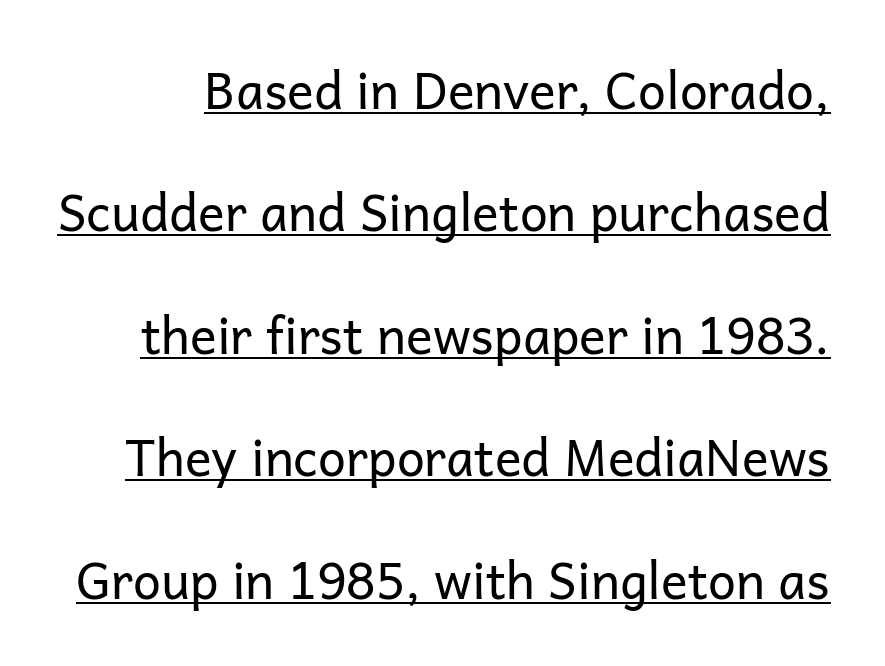
Q: Is the text bold? A: No.
Q: Is the text italic (slanted)? A: No, it is upright.
Q: Is the typeface a serif or a sans-serif typeface? A: Sans-serif.
Q: Is the text underlined? A: Yes.
Q: Is the spacing between letters normal or unusually wide? A: Normal.
Q: Is the spacing between lines tight, normal or loose? A: Loose.
Q: Width (condensed, normal, or wide)? A: Normal.
Q: Stroke contrast? A: Low.
Q: x-height? A: Medium.
Q: Monospaced? A: No.
